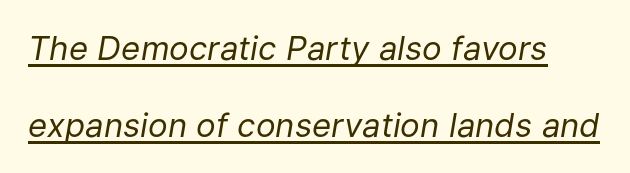
The image shows 33 px regular-weight type, italic (leaning right); set loose line spacing (2.33x), normal letter spacing, underlined; low stroke contrast and a medium x-height.
